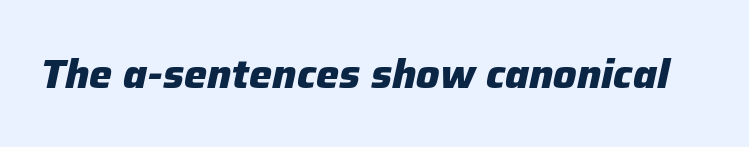
{"italic": "yes", "lean": "right", "slant_degrees": 12, "bold": "yes", "weight": "heavy", "width": "normal", "stroke_contrast": "low", "x_height": "medium", "monospaced": "no", "underline": "no", "letter_spacing": "normal", "letter_spacing_em": 0.0, "glyph_px": 41}
